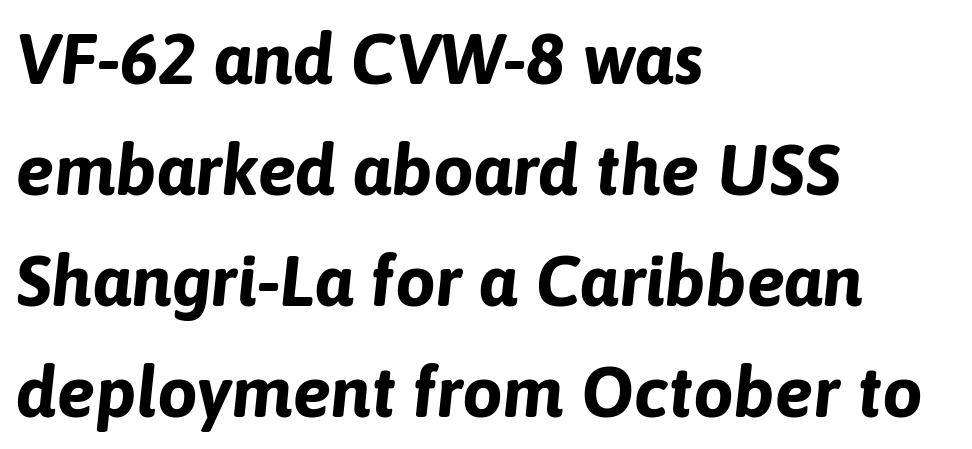
Q: Is the text bold? A: Yes.
Q: Is the text italic (slanted)? A: Yes, it leans right by about 6 degrees.
Q: Is the text underlined? A: No.
Q: How is the paragraph aligned? A: Left-aligned.
Q: Is the spacing between letters normal or unusually wide? A: Normal.
Q: Is the spacing between lines tight, normal or loose? A: Normal.
Q: Width (condensed, normal, or wide)? A: Normal.
Q: Stroke contrast? A: Low.
Q: x-height? A: Medium.
Q: Monospaced? A: No.
